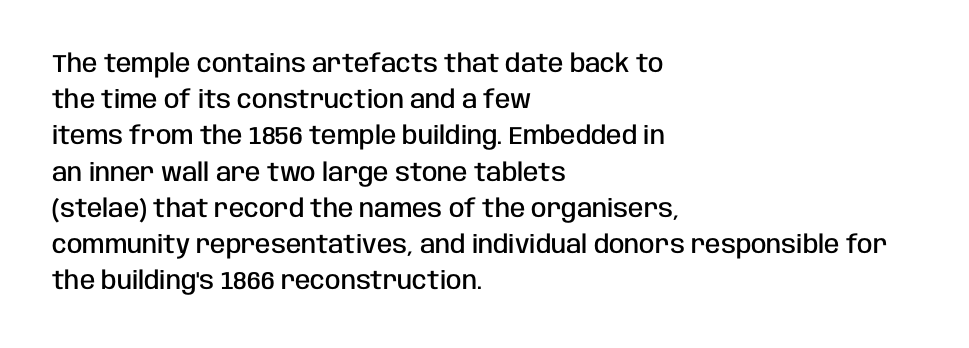
{"italic": "no", "bold": "semi", "underline": "no", "align": "left", "line_spacing": "normal", "line_spacing_ratio": 1.45, "letter_spacing": "normal", "letter_spacing_em": 0.0, "glyph_px": 25}
